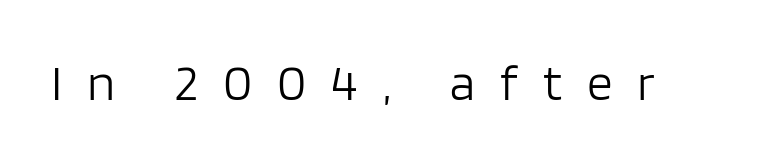
Is the letter spacing exaggerated? Yes — the characters are pushed far apart. The face used here is proportionally spaced, like ordinary book or web type. Nope, no serifs anywhere on these letters. Nothing heavy about these letters — not bold at all. Does the lettering tilt? It doesn't — this is upright. A bare baseline throughout the passage.
